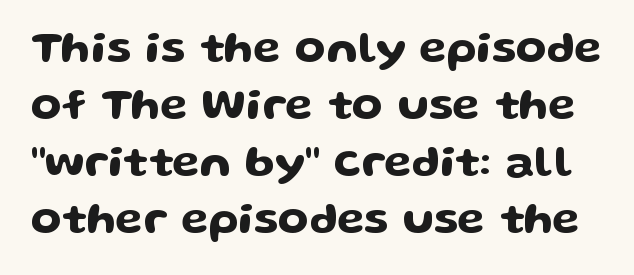
Q: Is the text italic (slanted)? A: No, it is upright.
Q: Is the typeface a serif or a sans-serif typeface? A: Sans-serif.
Q: Is the text underlined? A: No.
Q: Is the spacing between letters normal or unusually wide? A: Normal.
Q: Is the spacing between lines tight, normal or loose? A: Normal.
Q: Width (condensed, normal, or wide)? A: Wide.
Q: Stroke contrast? A: Low.
Q: x-height? A: Medium.
Q: Monospaced? A: No.
